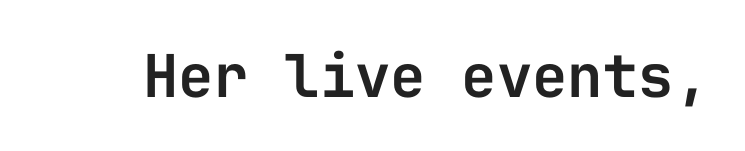
{"serif": "no", "italic": "no", "width": "normal", "stroke_contrast": "low", "x_height": "medium", "monospaced": "yes", "underline": "no", "letter_spacing": "normal", "letter_spacing_em": 0.0, "glyph_px": 59}
